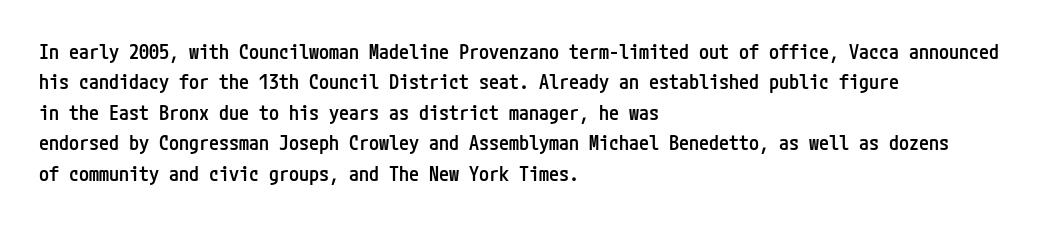
Q: Is the text bold? A: Semi-bold.
Q: Is the text italic (slanted)? A: No, it is upright.
Q: Is the text underlined? A: No.
Q: How is the paragraph aligned? A: Left-aligned.
Q: Is the spacing between letters normal or unusually wide? A: Normal.
Q: Is the spacing between lines tight, normal or loose? A: Normal.
